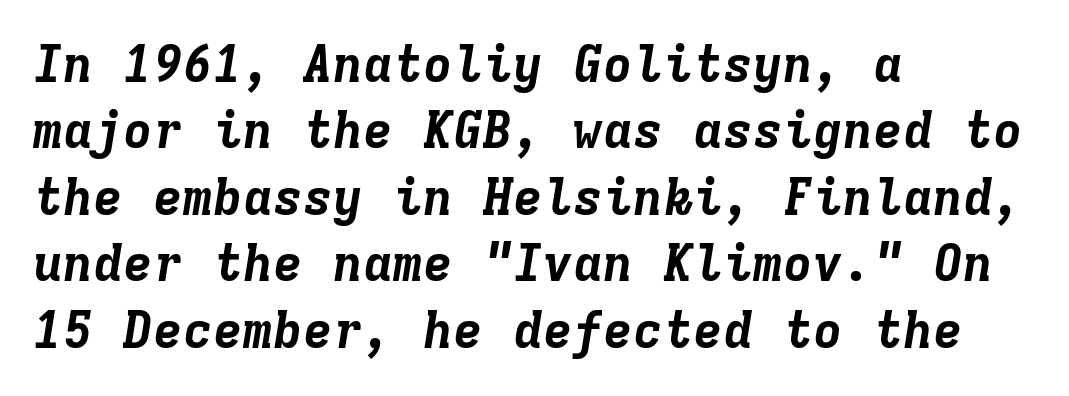
Honestly, the row spacing looks completely unremarkable. Teacher's note: observe the even left margin — that is flush-left alignment. The face used here has a pronounced slope to its letters. Look at the stroke-to-counter ratio: heavy, a bold. Bare-footed words on every line.
